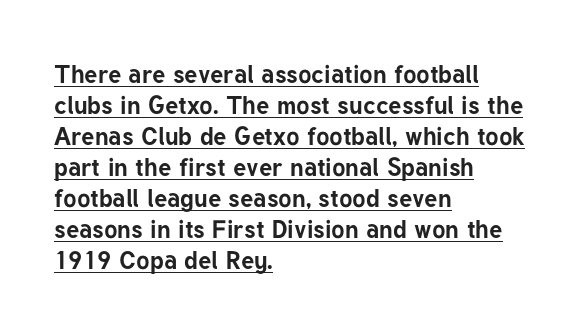
Weight: bold. Between one letter and the next there's only the usual sliver of space. Alignment: flush left. These characters rest on top of a visible drawn line. The specimen reads as upright at a glance.
